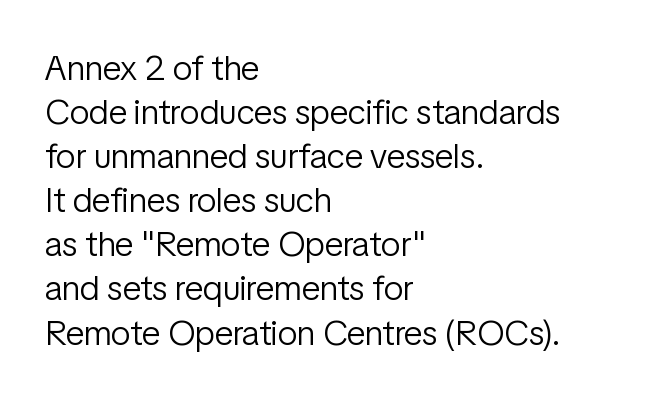
{"serif": "no", "italic": "no", "bold": "no", "weight": "light", "width": "condensed", "stroke_contrast": "low", "x_height": "medium", "monospaced": "no", "underline": "no", "align": "left", "line_spacing": "normal", "line_spacing_ratio": 1.26, "letter_spacing": "normal", "letter_spacing_em": 0.0, "glyph_px": 35}
